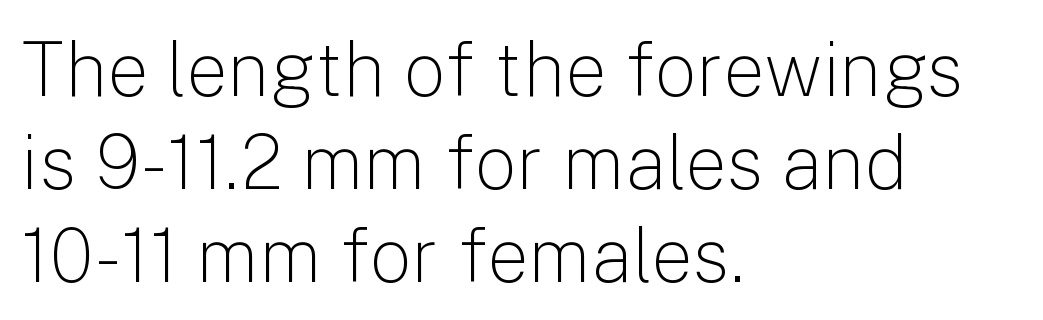
{"serif": "no", "italic": "no", "bold": "no", "weight": "light", "width": "normal", "stroke_contrast": "low", "x_height": "medium", "monospaced": "no", "underline": "no", "align": "left", "line_spacing_ratio": 1.24, "letter_spacing": "normal", "letter_spacing_em": 0.0, "glyph_px": 75}
